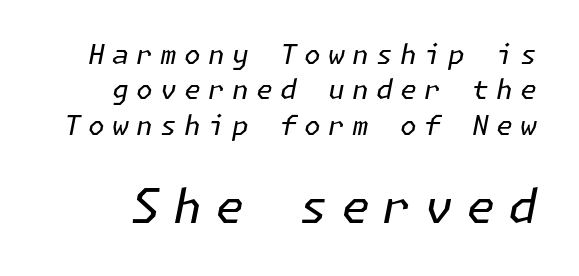
The image shows 47 px regular-weight type, italic (leaning right); set normal line spacing (1.31x), unusually wide letter spacing (+0.27 em), not underlined; the second (bottom) block is 1.74x larger; low stroke contrast and a medium x-height.
